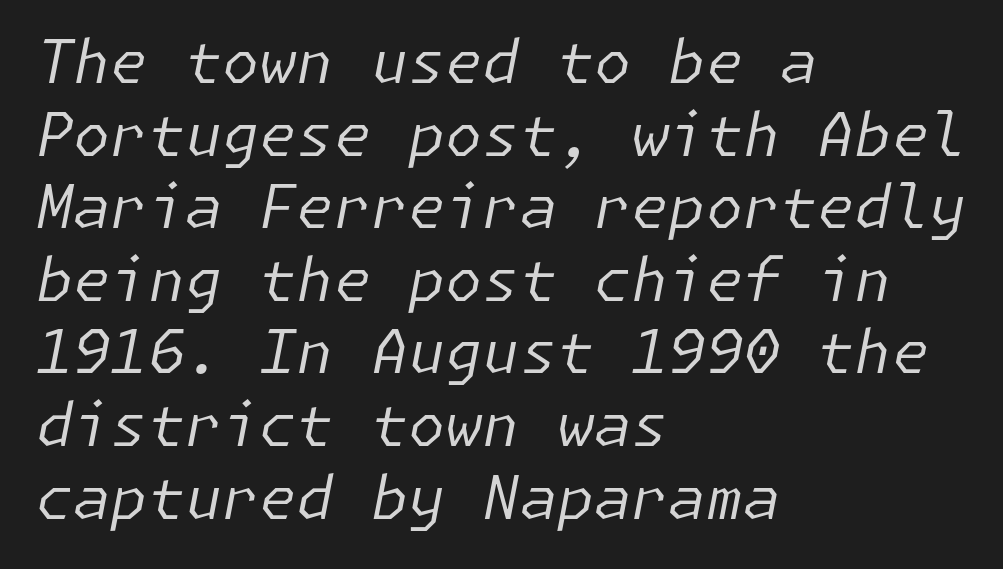
The foot of each line stays bare and open. Slant detected: the letters are inclined. In CSS terms this would be text-align: left. Between one letter and the next there's only the usual sliver of space. The weight would be labelled regular, book, light, or lighter still.
